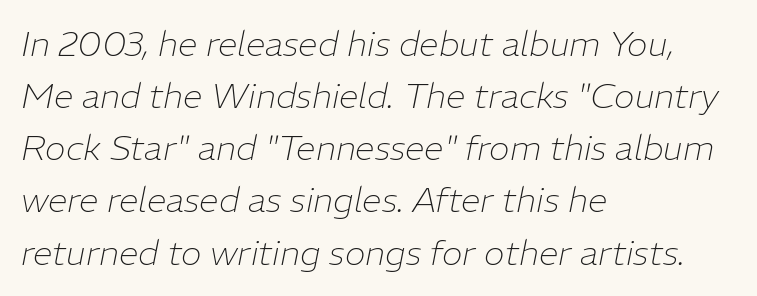
The image shows 35 px thin type, italic (leaning right); set left-aligned, normal line spacing (1.49x), normal letter spacing, not underlined; low stroke contrast and a medium x-height.
